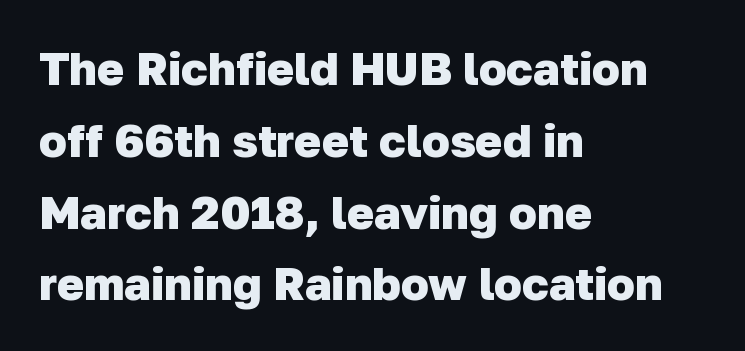
Q: Is the text bold? A: Yes.
Q: Is the typeface a serif or a sans-serif typeface? A: Sans-serif.
Q: Is the text underlined? A: No.
Q: How is the paragraph aligned? A: Left-aligned.
Q: Is the spacing between letters normal or unusually wide? A: Normal.
Q: Is the spacing between lines tight, normal or loose? A: Normal.
Q: Width (condensed, normal, or wide)? A: Normal.
Q: Stroke contrast? A: Low.
Q: x-height? A: Medium.
Q: Monospaced? A: No.
